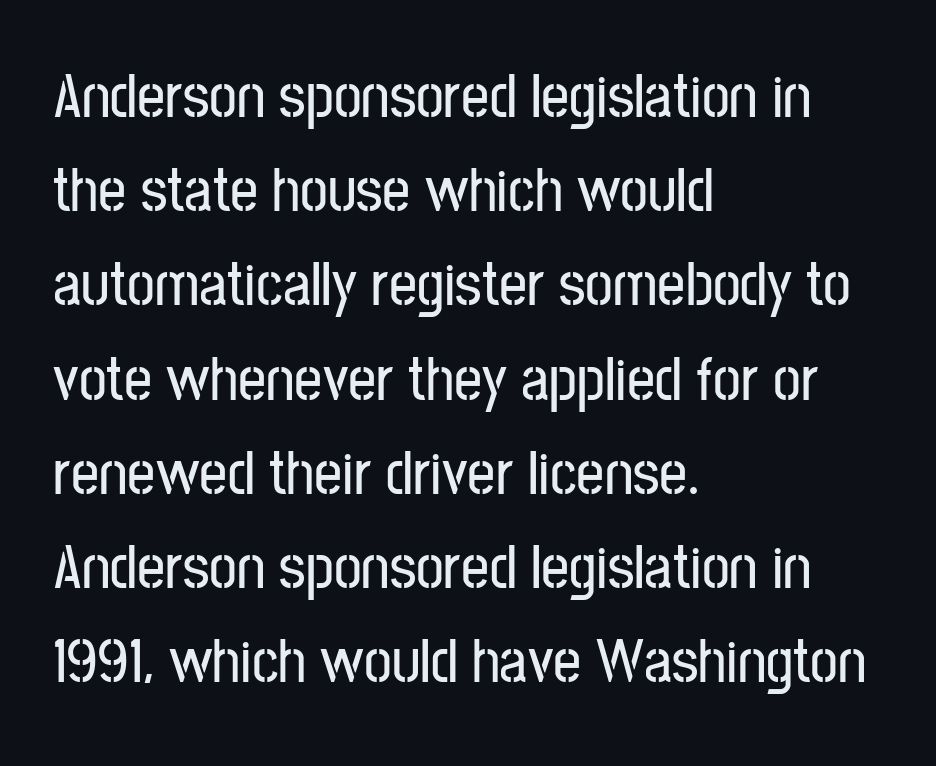
{"serif": "no", "italic": "no", "width": "condensed", "stroke_contrast": "low", "x_height": "medium", "monospaced": "no", "underline": "no", "align": "left", "line_spacing": "normal", "line_spacing_ratio": 1.52, "letter_spacing": "normal", "letter_spacing_em": 0.0, "glyph_px": 62}
